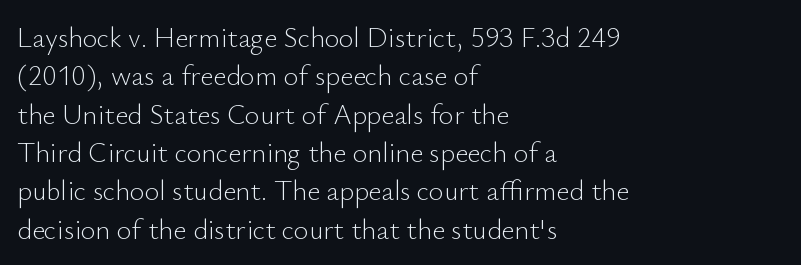
This sample has the flowing, uneven cadence of proportional lettering. Check the space under the baseline: it is left empty. Weight: in the light-to-regular range. Nope, not italic — everything's standing straight. A normal amount of white space separates one row of letters from the next. The text was rendered using a sans face with plain stroke endings.
